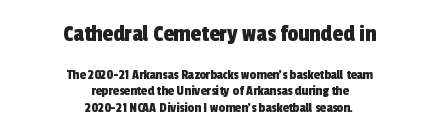
The image shows 24 px text type; set centered, line spacing 1.16x, normal letter spacing, not underlined; the first (top) block is 1.71x larger.
